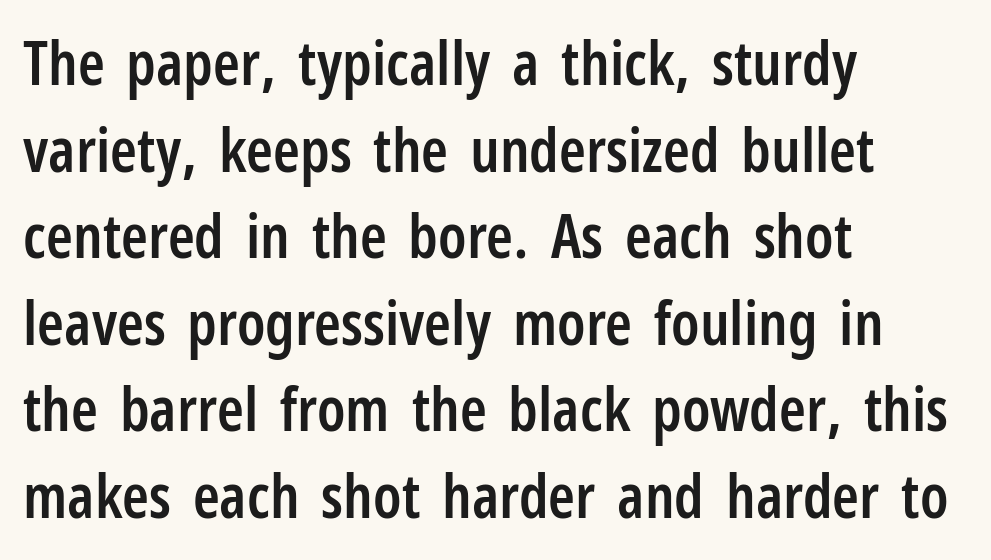
{"serif": "no", "italic": "no", "bold": "semi", "weight": "semibold", "width": "condensed", "stroke_contrast": "low", "x_height": "medium", "monospaced": "no", "underline": "no", "align": "left", "line_spacing": "normal", "line_spacing_ratio": 1.42, "letter_spacing": "normal", "letter_spacing_em": 0.0, "glyph_px": 61}
